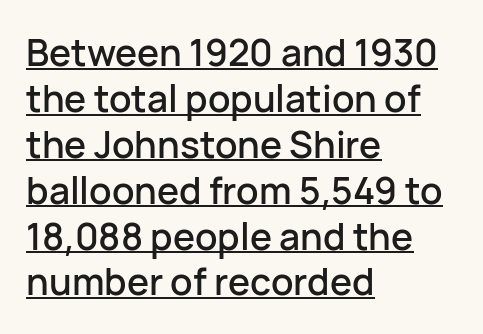
The image shows 37 px sans-serif type, upright; set left-aligned, line spacing 1.24x, normal letter spacing, underlined; low stroke contrast and a medium x-height.
